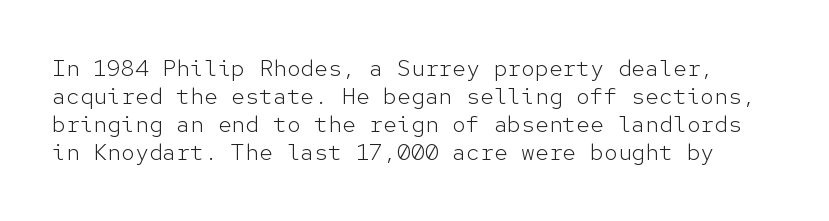
This sample uses an upright cut, with every glyph sitting square on the baseline. Nobody drew a line under any word here. Stroke thickness stays within the range of a standard reading face or lighter. Nothing unusual about the tracking: characters are spaced as the font intends.
